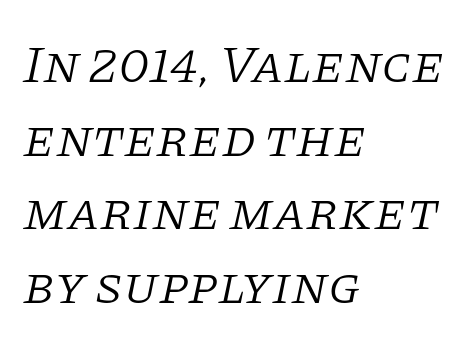
Glyph-to-glyph distance matches everyday printed text. The typesetter chose a ragged-right arrangement here. Honestly, there is no underline to notice here at all. A quiet, ordinary-to-light weight characterises the typeface.
